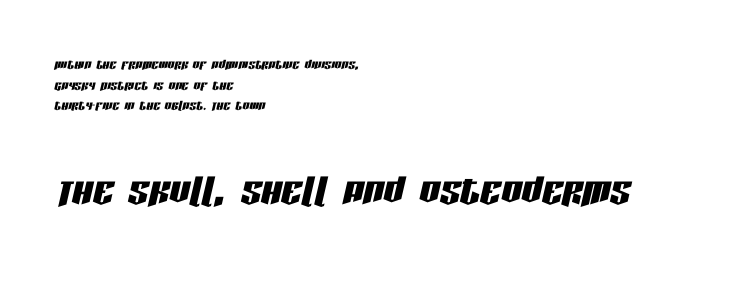
Q: Is the text italic (slanted)? A: Yes, it leans right by about 13 degrees.
Q: Is the text underlined? A: No.
Q: How is the paragraph aligned? A: Left-aligned.
Q: Is the spacing between letters normal or unusually wide? A: Normal.
Q: Which block of text is set in a larger size, the first (top) or the second (bottom)? A: The second (bottom) one.
Q: Width (condensed, normal, or wide)? A: Condensed.
Q: Stroke contrast? A: Low.
Q: x-height? A: Large.
Q: Monospaced? A: No.
